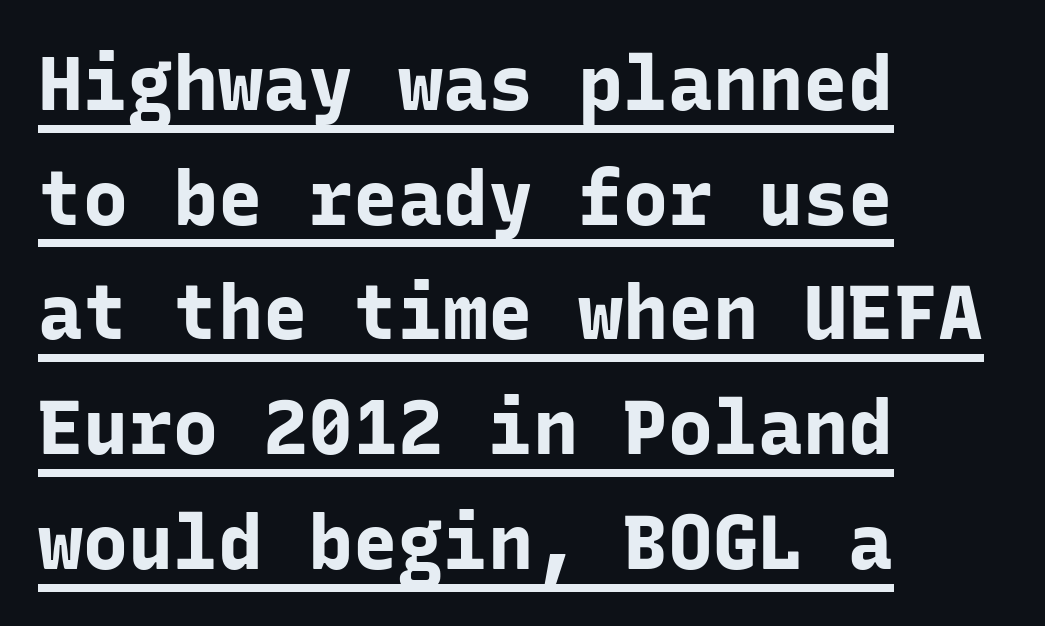
Q: Is the text bold? A: Yes.
Q: Is the text italic (slanted)? A: No, it is upright.
Q: Is the typeface a serif or a sans-serif typeface? A: Sans-serif.
Q: Is the text underlined? A: Yes.
Q: How is the paragraph aligned? A: Left-aligned.
Q: Is the spacing between letters normal or unusually wide? A: Normal.
Q: Is the spacing between lines tight, normal or loose? A: Normal.
Q: Width (condensed, normal, or wide)? A: Normal.
Q: Stroke contrast? A: Low.
Q: x-height? A: Medium.
Q: Monospaced? A: Yes.
